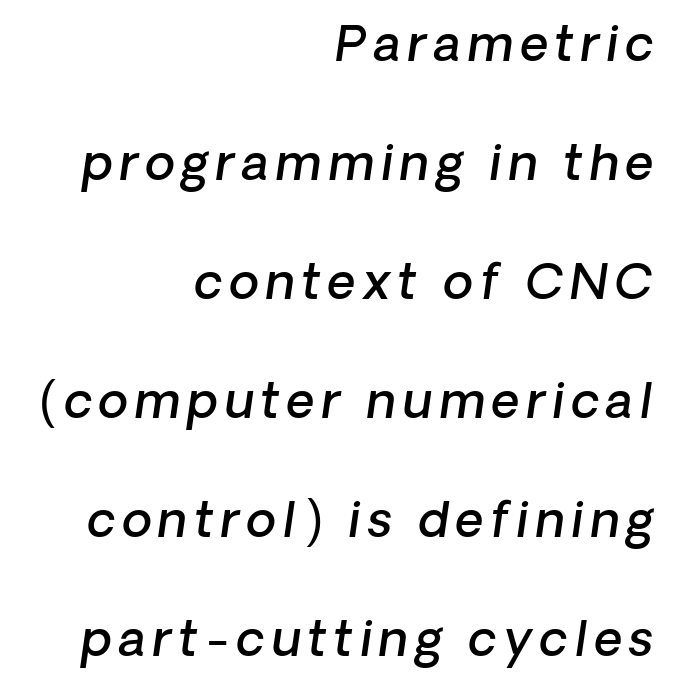
{"italic": "yes", "lean": "right", "slant_degrees": 8, "bold": "semi", "weight": "semibold", "width": "normal", "stroke_contrast": "low", "x_height": "medium", "monospaced": "no", "underline": "no", "align": "right", "line_spacing": "loose", "line_spacing_ratio": 2.43, "glyph_px": 49}
